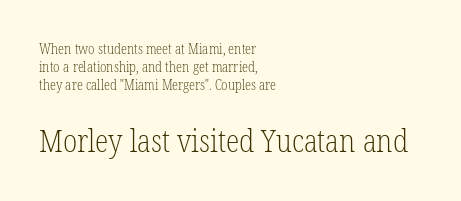
{"serif": "yes", "italic": "no", "bold": "no", "weight": "light", "width": "condensed", "stroke_contrast": "low", "x_height": "medium", "monospaced": "no", "underline": "no", "align": "left", "line_spacing": "normal", "line_spacing_ratio": 1.29, "letter_spacing": "normal", "letter_spacing_em": 0.0, "larger_block": "second", "size_ratio": 2.21, "glyph_px": 31}
